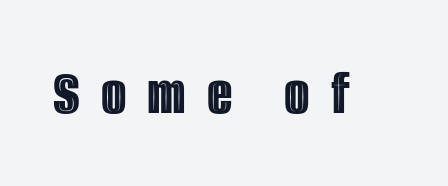
{"italic": "no", "width": "condensed", "x_height": "large", "monospaced": "no", "underline": "no", "letter_spacing": "wide", "letter_spacing_em": 0.32, "glyph_px": 66}
